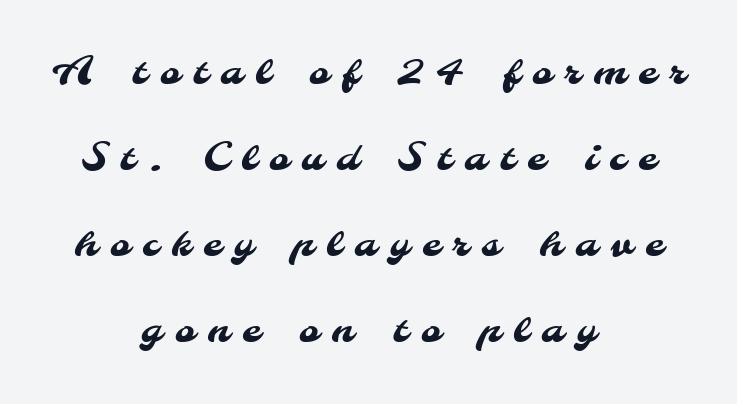
{"serif": "no", "width": "normal", "stroke_contrast": "medium", "x_height": "small", "monospaced": "no", "underline": "no", "align": "center", "line_spacing": "loose", "line_spacing_ratio": 2.26, "letter_spacing": "wide", "letter_spacing_em": 0.34, "glyph_px": 38}
